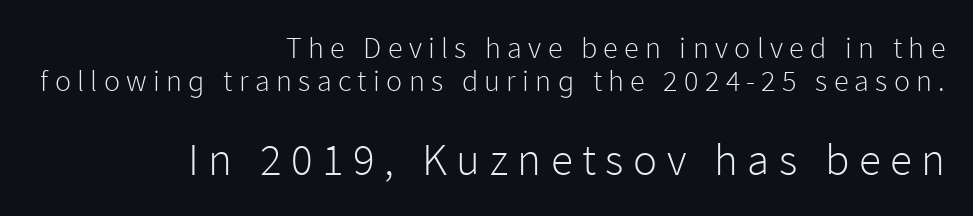
{"serif": "no", "italic": "no", "bold": "no", "weight": "light", "width": "normal", "stroke_contrast": "low", "x_height": "medium", "monospaced": "no", "underline": "no", "align": "right", "line_spacing": "tight", "line_spacing_ratio": 1.1, "letter_spacing": "wide", "letter_spacing_em": 0.21, "larger_block": "second", "size_ratio": 1.5, "glyph_px": 45}
